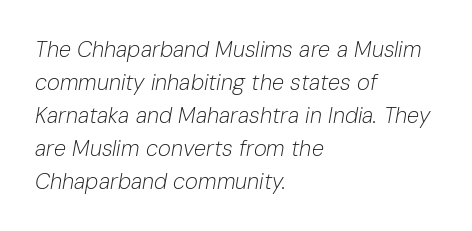
Notice how the stems are inclined rather than vertical — that's the hallmark of italics. Does the leading feel generous? No, just average. Every row of glyphs begins at an identical x-position on the left. Ink coverage per letter is moderate at most. Compared with typical body copy, the letter spacing here is the same.
